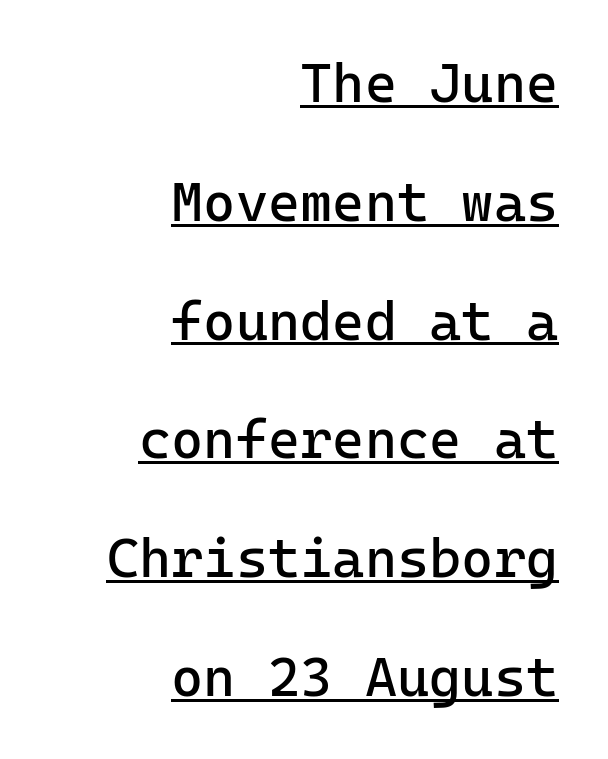
Q: Is the text bold? A: No.
Q: Is the text italic (slanted)? A: No, it is upright.
Q: Is the typeface a serif or a sans-serif typeface? A: Sans-serif.
Q: Is the text underlined? A: Yes.
Q: How is the paragraph aligned? A: Right-aligned.
Q: Is the spacing between letters normal or unusually wide? A: Normal.
Q: Is the spacing between lines tight, normal or loose? A: Loose.
Q: Width (condensed, normal, or wide)? A: Normal.
Q: Stroke contrast? A: Low.
Q: x-height? A: Medium.
